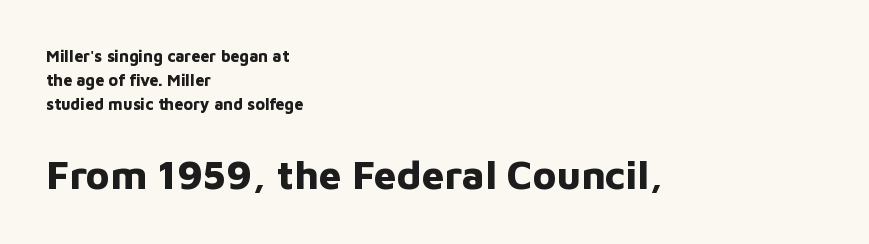
Q: Is the text bold? A: Yes.
Q: Is the text italic (slanted)? A: No, it is upright.
Q: Is the typeface a serif or a sans-serif typeface? A: Sans-serif.
Q: Is the text underlined? A: No.
Q: How is the paragraph aligned? A: Left-aligned.
Q: Is the spacing between letters normal or unusually wide? A: Normal.
Q: Is the spacing between lines tight, normal or loose? A: Normal.
Q: Which block of text is set in a larger size, the first (top) or the second (bottom)? A: The second (bottom) one.
Q: Width (condensed, normal, or wide)? A: Normal.
Q: Stroke contrast? A: Low.
Q: x-height? A: Medium.
Q: Monospaced? A: No.
